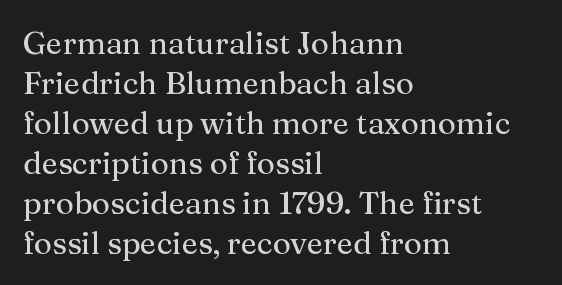
{"serif": "yes", "italic": "no", "width": "normal", "stroke_contrast": "medium", "x_height": "medium", "monospaced": "no", "underline": "no", "align": "left", "line_spacing": "normal", "line_spacing_ratio": 1.29, "letter_spacing": "normal", "letter_spacing_em": 0.0, "glyph_px": 31}
